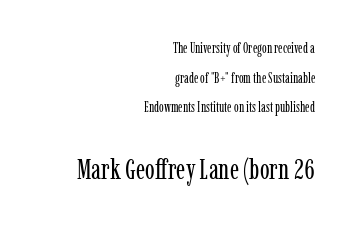
Q: Is the text bold? A: No.
Q: Is the text italic (slanted)? A: No, it is upright.
Q: Is the typeface a serif or a sans-serif typeface? A: Serif.
Q: Is the text underlined? A: No.
Q: How is the paragraph aligned? A: Right-aligned.
Q: Is the spacing between letters normal or unusually wide? A: Normal.
Q: Is the spacing between lines tight, normal or loose? A: Loose.
Q: Which block of text is set in a larger size, the first (top) or the second (bottom)? A: The second (bottom) one.
Q: Width (condensed, normal, or wide)? A: Condensed.
Q: Stroke contrast? A: Low.
Q: x-height? A: Medium.
Q: Monospaced? A: No.
